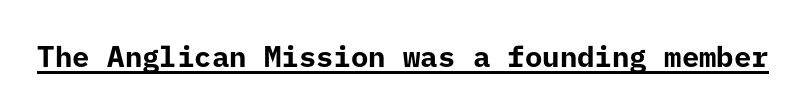
Every letter is thick-stroked: bold, no question. You can tell it's not italic because the verticals are truly vertical. The passage shown has conventional tracking throughout. A rule runs beneath these lines of type.
